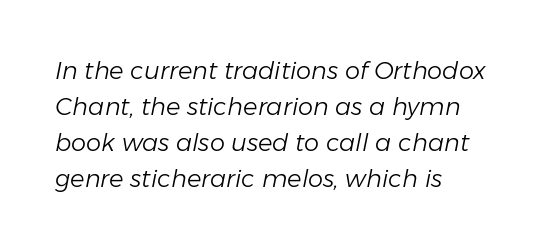
Is the block centered? No — it sits flush against the left margin. The rows are spaced the way most documents space them. On a weight scale, this lands at 450 or below. Tall strokes in this sample are angled rather than plumb.
